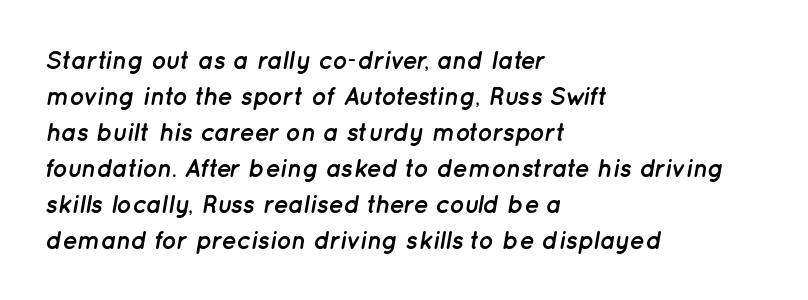
The image shows 25 px bold type, italic (leaning right); set left-aligned, normal line spacing (1.44x), normal letter spacing, not underlined.
